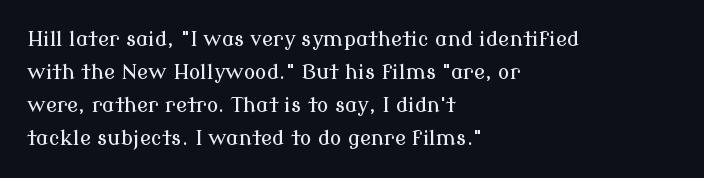
{"italic": "no", "underline": "no", "align": "left", "line_spacing": "normal", "line_spacing_ratio": 1.57, "letter_spacing": "normal", "letter_spacing_em": 0.0, "glyph_px": 21}
